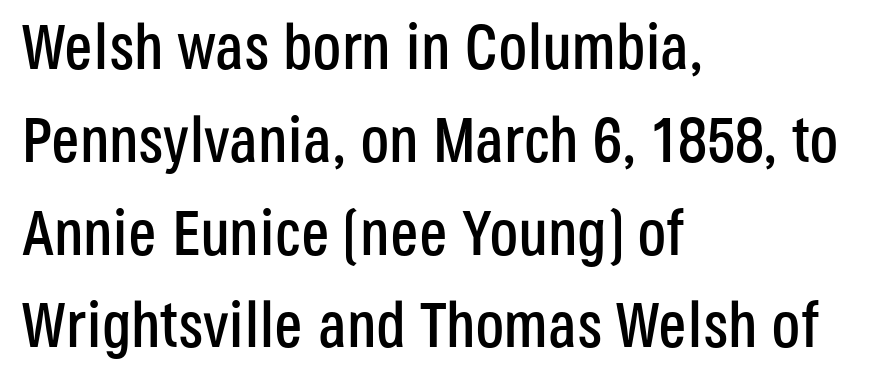
The image shows 64 px condensed sans-serif type, upright; set left-aligned, normal line spacing (1.45x), normal letter spacing, not underlined; low stroke contrast and a large x-height.
